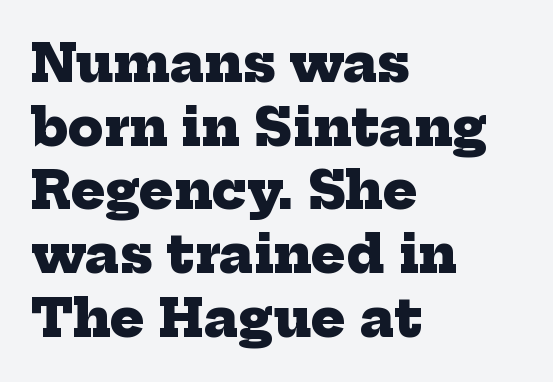
{"serif": "yes", "bold": "yes", "weight": "heavy", "width": "normal", "stroke_contrast": "low", "x_height": "medium", "monospaced": "no", "underline": "no", "align": "left", "line_spacing": "normal", "line_spacing_ratio": 1.25, "letter_spacing": "normal", "letter_spacing_em": 0.0, "glyph_px": 51}
